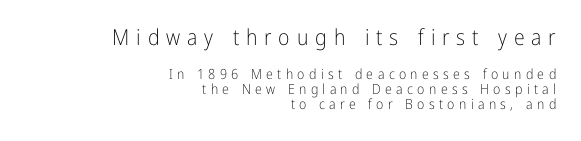
{"italic": "no", "bold": "no", "underline": "no", "align": "right", "line_spacing": "tight", "line_spacing_ratio": 1.07, "letter_spacing": "wide", "letter_spacing_em": 0.31, "larger_block": "first", "size_ratio": 1.57, "glyph_px": 22}
